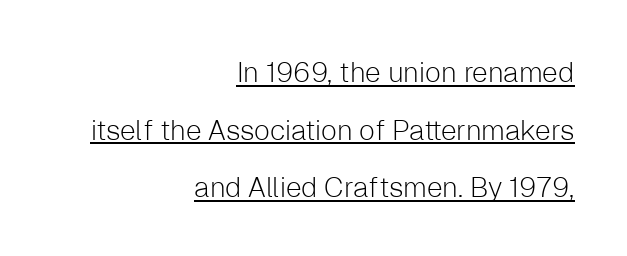
Somebody hit Ctrl+U on this one — the words are underlined. This sample has the flowing, uneven cadence of proportional lettering. Does the type have serifs? No, each stem ends abruptly. Does the leading feel generous? Absolutely, it's lavish.
